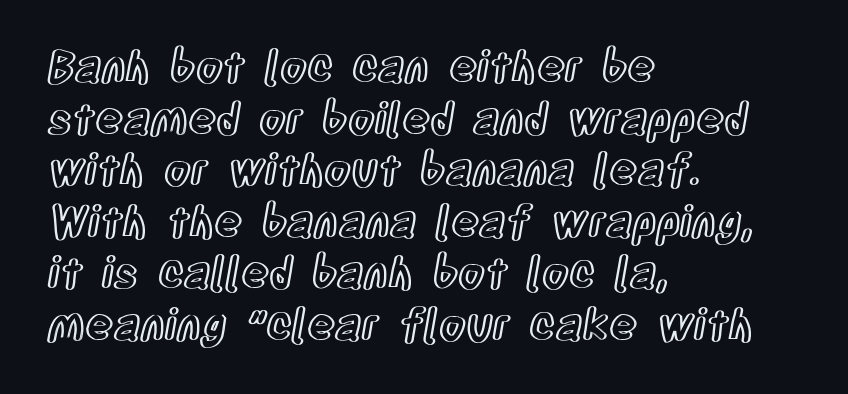
Q: Is the text italic (slanted)? A: Yes.
Q: Is the text underlined? A: No.
Q: How is the paragraph aligned? A: Left-aligned.
Q: Is the spacing between letters normal or unusually wide? A: Normal.
Q: Width (condensed, normal, or wide)? A: Condensed.
Q: x-height? A: Large.
Q: Monospaced? A: No.
